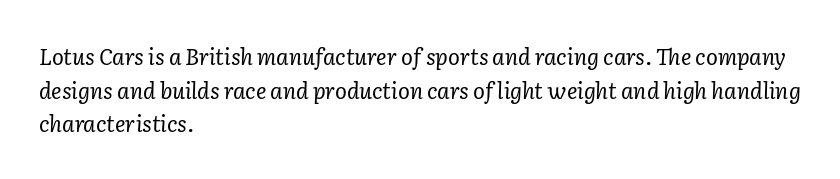
{"italic": "yes", "lean": "right", "slant_degrees": 2, "bold": "no", "underline": "no", "align": "left", "line_spacing": "normal", "line_spacing_ratio": 1.53, "letter_spacing": "normal", "letter_spacing_em": 0.0, "glyph_px": 22}
